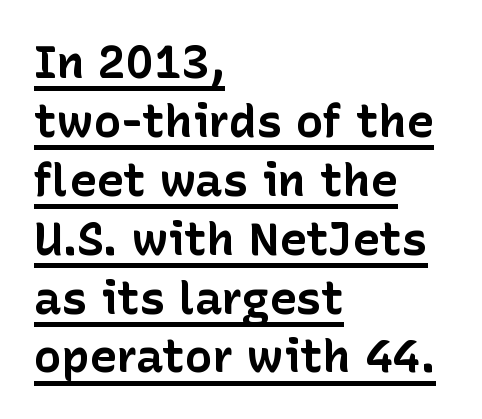
Posture: vertical. Is there much room between lines? A standard amount, neither cramped nor airy. Short note: letters normally spaced. The face used here is proportionally spaced, like ordinary book or web type.
